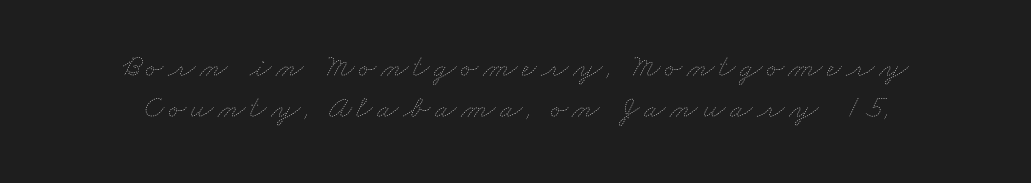
{"bold": "no", "weight": "thin", "width": "wide", "stroke_contrast": "low", "x_height": "small", "monospaced": "no", "underline": "no", "line_spacing": "normal", "line_spacing_ratio": 1.29, "glyph_px": 32}
